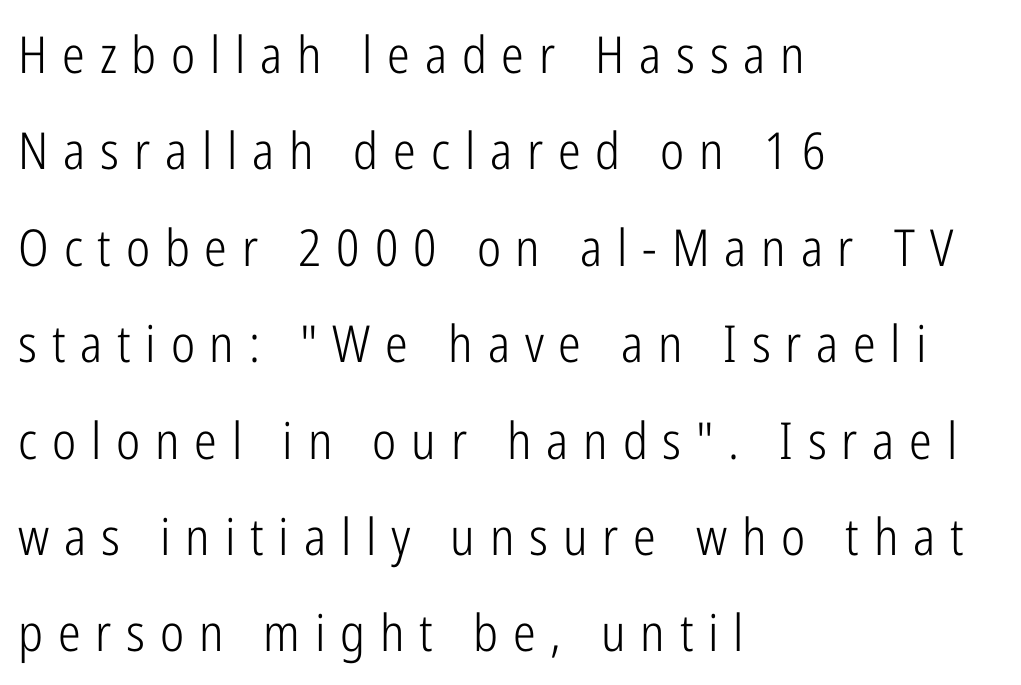
Each letter's strokes conclude bluntly, with no projecting serifs. The tracking reads as deliberately expanded to a designer's eye. The font sits on the lighter half of the weight spectrum, regular included. Italic: no, the glyphs are upright roman.
